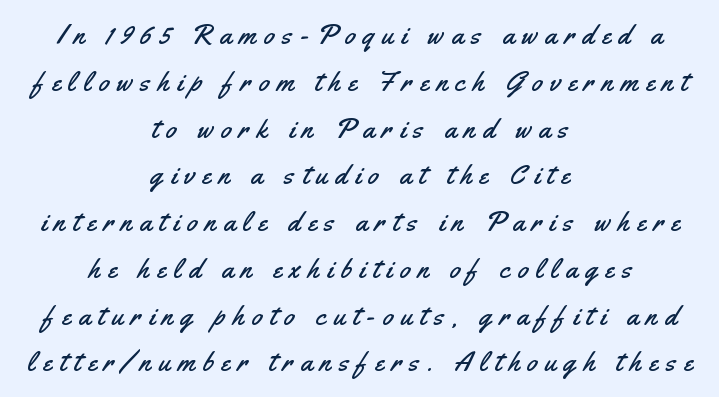
{"serif": "no", "width": "condensed", "stroke_contrast": "medium", "x_height": "small", "monospaced": "no", "underline": "no", "align": "center", "line_spacing": "normal", "line_spacing_ratio": 1.67, "letter_spacing": "wide", "letter_spacing_em": 0.28, "glyph_px": 28}
